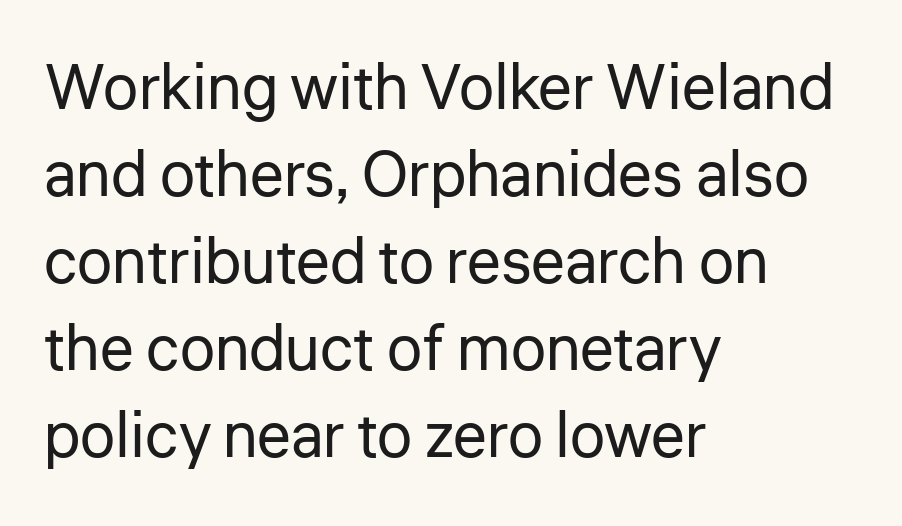
The image shows 63 px regular-weight sans-serif type, upright; set left-aligned, normal line spacing (1.38x), normal letter spacing, not underlined; low stroke contrast and a medium x-height.
